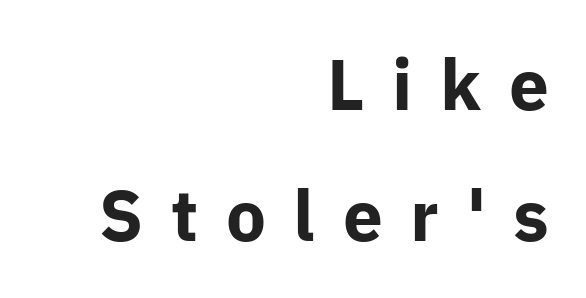
Line endings align vertically; line beginnings do not. The typesetting leans heavy: a genuine bold. This sample uses expanded letter spacing, leaving extra air between glyphs. Check where the strokes stop: nothing finishes them off — pure sans.
